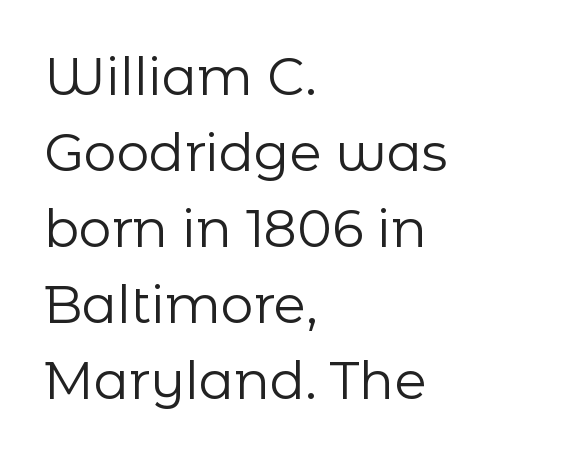
Q: Is the text bold? A: No.
Q: Is the text italic (slanted)? A: No, it is upright.
Q: Is the typeface a serif or a sans-serif typeface? A: Sans-serif.
Q: Is the text underlined? A: No.
Q: How is the paragraph aligned? A: Left-aligned.
Q: Is the spacing between letters normal or unusually wide? A: Normal.
Q: Is the spacing between lines tight, normal or loose? A: Normal.
Q: Width (condensed, normal, or wide)? A: Normal.
Q: Stroke contrast? A: Low.
Q: x-height? A: Medium.
Q: Monospaced? A: No.
